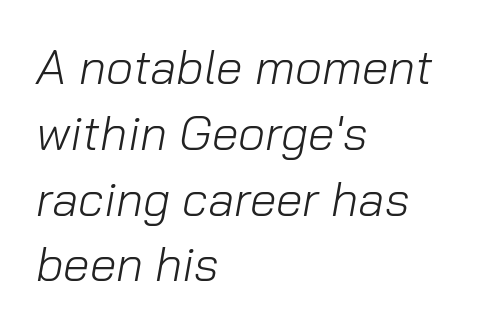
The paragraph shown leans on its left margin. Vertical stems look standard width or narrower in stroke. Think of a printed novel: that variable character pitch is what you see here. There is no visible air inserted between adjacent glyphs.
